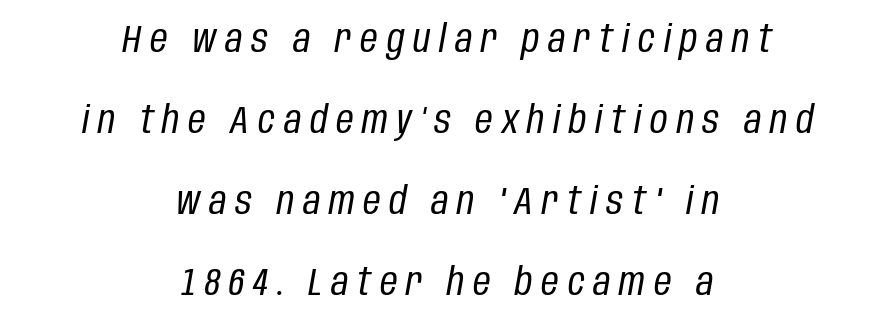
The image shows 38 px regular-weight, condensed type, italic (leaning right); set centered, loose line spacing (2.13x), unusually wide letter spacing (+0.23 em), not underlined; low stroke contrast and a large x-height.
